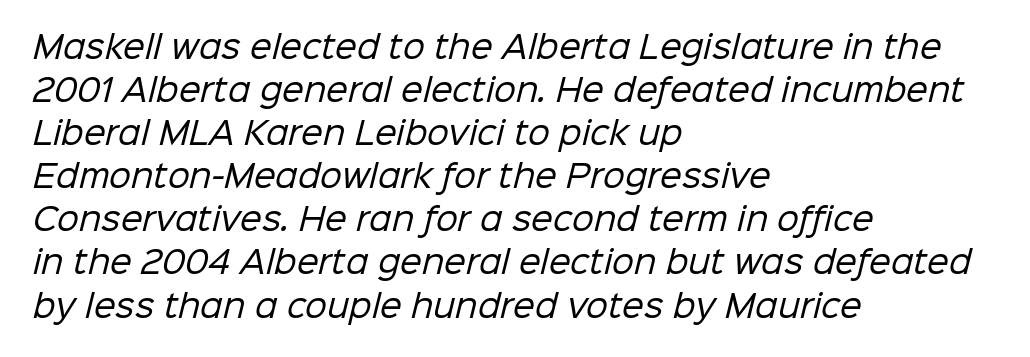
Note: no serifs on the glyphs. Does the leading feel generous? No, just average. Each row of text sits above clean, open space. The rag falls on the right side of this text block. The typeface has the unassuming heft of standard copy or less.
